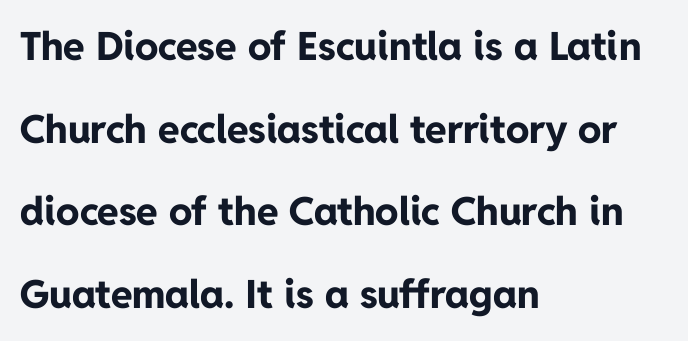
{"serif": "no", "italic": "no", "bold": "yes", "weight": "bold", "width": "normal", "stroke_contrast": "low", "x_height": "medium", "monospaced": "no", "underline": "no", "align": "left", "line_spacing": "loose", "line_spacing_ratio": 2.12, "letter_spacing": "normal", "letter_spacing_em": 0.0, "glyph_px": 39}
